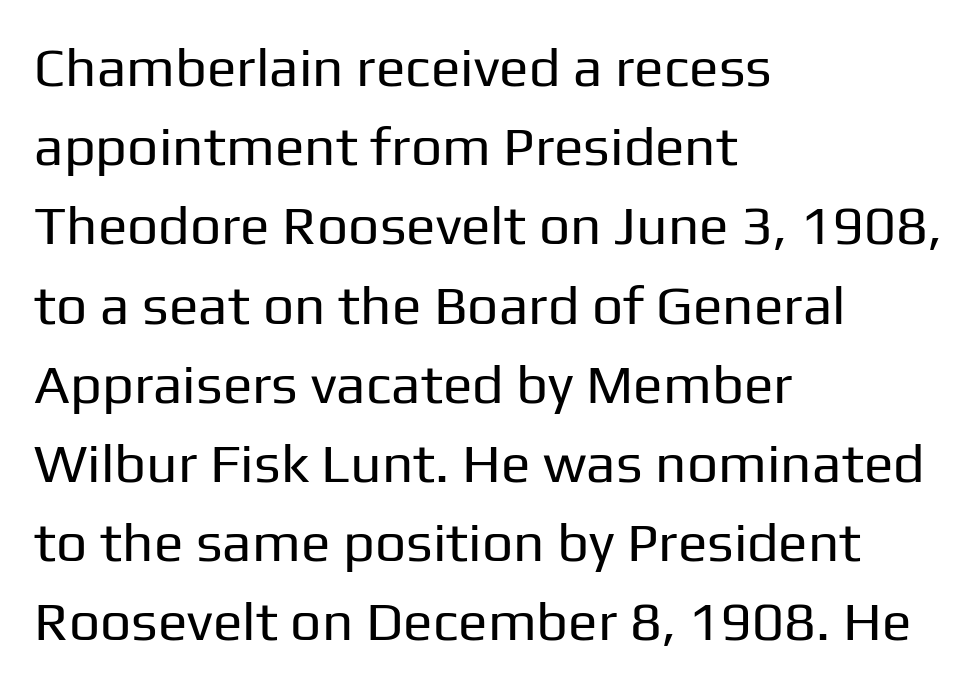
The axis of the letterforms is exactly vertical. Evenly set lines give the paragraph a standard silhouette. In terms of letterspacing, this is plain default setting. Each letter keeps its own natural width here, so spacing adapts to shape. The characters display no serif detailing; their extremities are plain.
